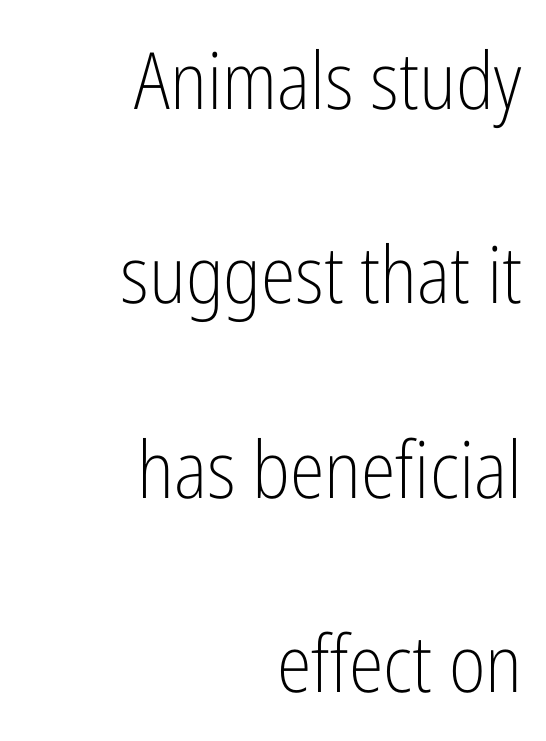
You could call the tracking neutral — neither tight nor loose. Do the letters lean? They stand straight. Bold? No — there's no thickening of the strokes. Check the space under the baseline: it is left empty. The vertical gap from one line to the next is large. The typeface chosen for these lines omits serifs.
